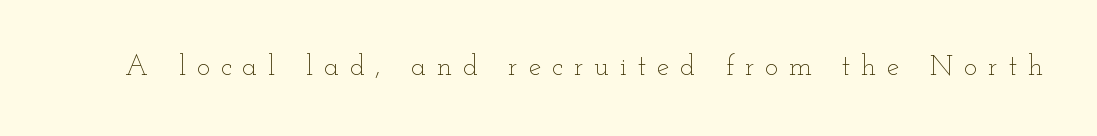
The image shows 28 px thin, wide type, upright; set unusually wide letter spacing (+0.39 em), not underlined; low stroke contrast and a small x-height.
